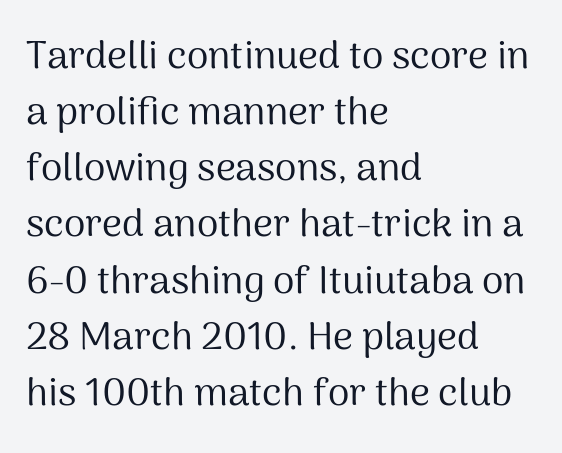
The image shows 39 px regular-weight sans-serif type, upright; set left-aligned, normal line spacing (1.44x), normal letter spacing, not underlined; medium stroke contrast and a medium x-height.
